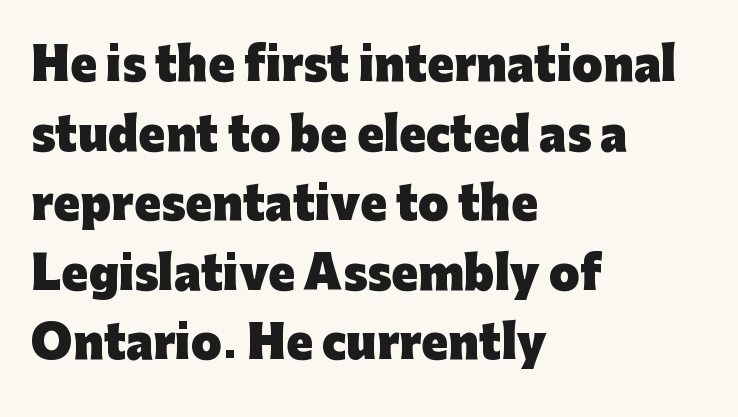
Q: Is the text bold? A: Yes.
Q: Is the text italic (slanted)? A: No, it is upright.
Q: Is the typeface a serif or a sans-serif typeface? A: Sans-serif.
Q: Is the text underlined? A: No.
Q: How is the paragraph aligned? A: Left-aligned.
Q: Is the spacing between letters normal or unusually wide? A: Normal.
Q: Is the spacing between lines tight, normal or loose? A: Normal.
Q: Width (condensed, normal, or wide)? A: Normal.
Q: Stroke contrast? A: Low.
Q: x-height? A: Medium.
Q: Monospaced? A: No.
